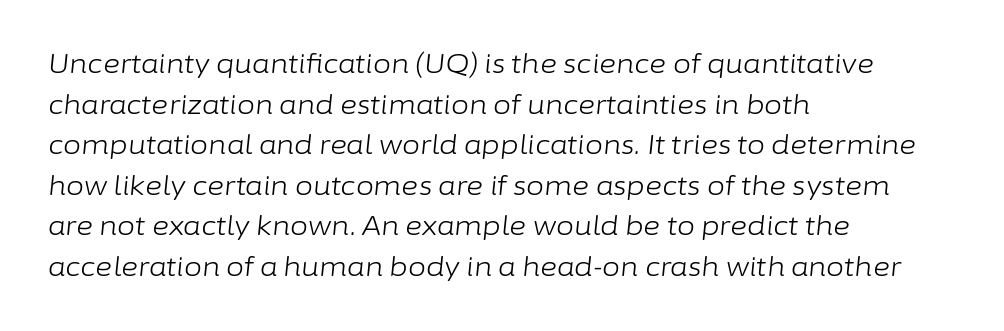
Q: Is the text bold? A: No.
Q: Is the text italic (slanted)? A: Yes, it leans right by about 6 degrees.
Q: Is the text underlined? A: No.
Q: How is the paragraph aligned? A: Left-aligned.
Q: Is the spacing between letters normal or unusually wide? A: Normal.
Q: Is the spacing between lines tight, normal or loose? A: Normal.
